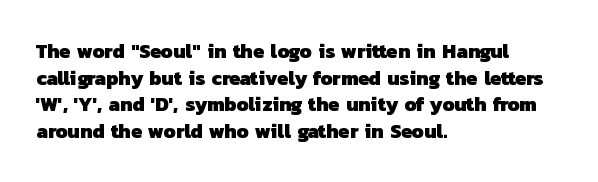
The image shows 20 px bold type; set left-aligned, normal line spacing (1.33x), normal letter spacing, not underlined.
